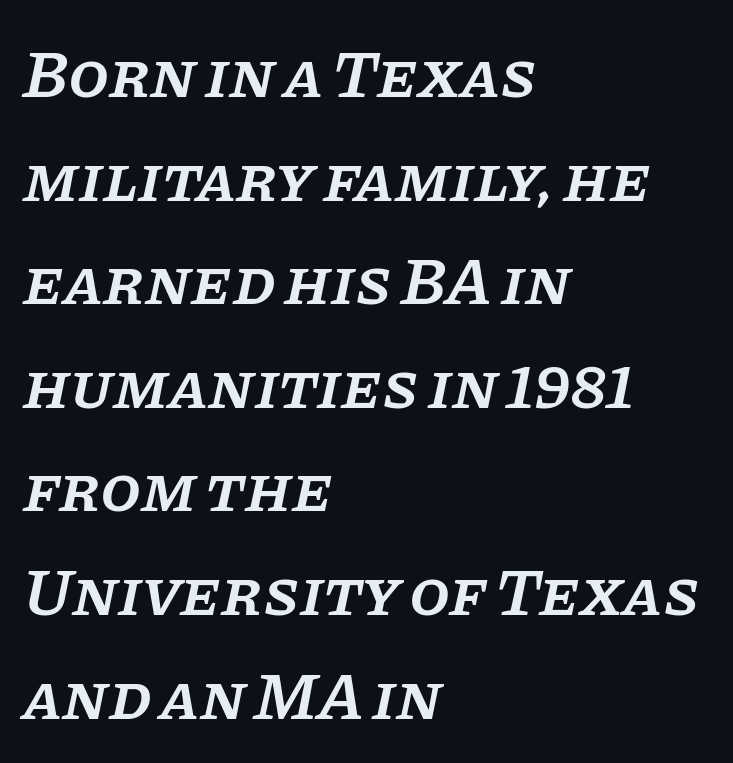
{"serif": "yes", "italic": "yes", "lean": "right", "slant_degrees": 11, "bold": "semi", "weight": "semibold", "width": "normal", "stroke_contrast": "low", "x_height": "large", "monospaced": "no", "underline": "no", "align": "left", "line_spacing": "normal", "line_spacing_ratio": 1.57, "letter_spacing": "normal", "letter_spacing_em": 0.0, "glyph_px": 66}
